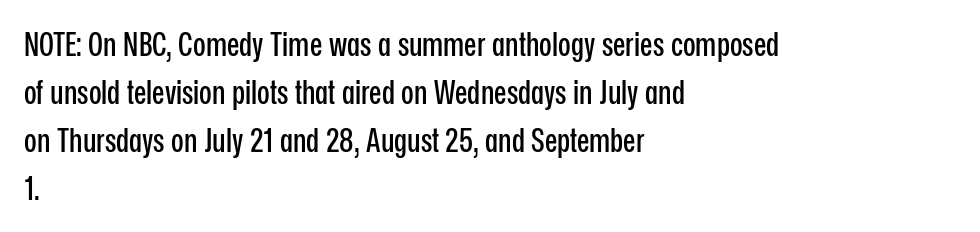
Proportional: the letters do not fall into vertical columns. Check the space under the baseline: it is left empty. The lettering holds an erect, upright posture throughout. In terms of letterform style, serifs are entirely absent. Normally led — the rows are evenly, conventionally spaced. A classic flush-left, rag-right setting is used for this passage.
